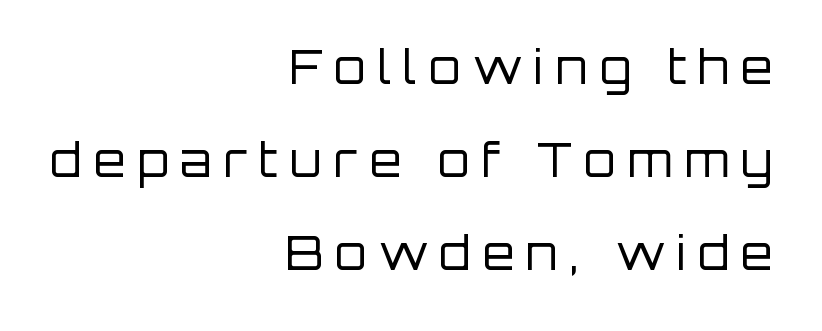
Bold? No — there's no thickening of the strokes. Any mark beneath the type? The region is blank. The characters display no serif detailing; their extremities are plain. The rendering anchors every line to the right-hand side. Is this a fixed-width face? No — the glyphs have proportional, varying widths.
